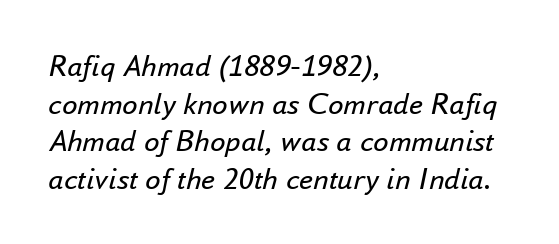
Line starts are locked; line ends wander. Honestly, there is no underline to notice here at all. Think of a printed novel: that variable character pitch is what you see here. Weight class: somewhere from thin through regular.
